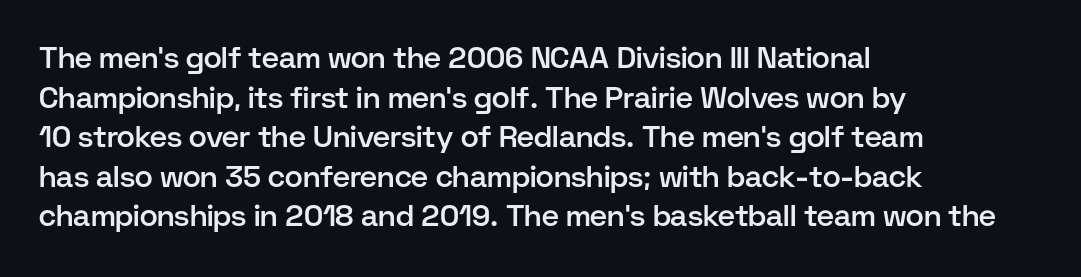
Does the leading feel generous? No, just average. Every letter is mildly thick-stroked: semibold rather than bold. Looks like regular typesetting: each glyph gets only the width it needs. The face used here is rendered with its standard letterfit. Typographically, this falls in the sans-serif category. Quick note: underline off.
